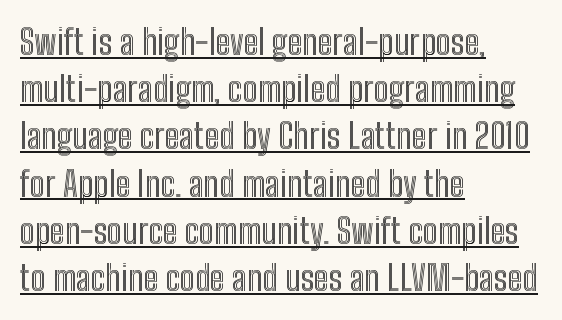
{"italic": "no", "width": "condensed", "x_height": "medium", "monospaced": "no", "underline": "yes", "align": "left", "line_spacing": "normal", "line_spacing_ratio": 1.35, "letter_spacing": "normal", "letter_spacing_em": 0.0, "glyph_px": 35}
